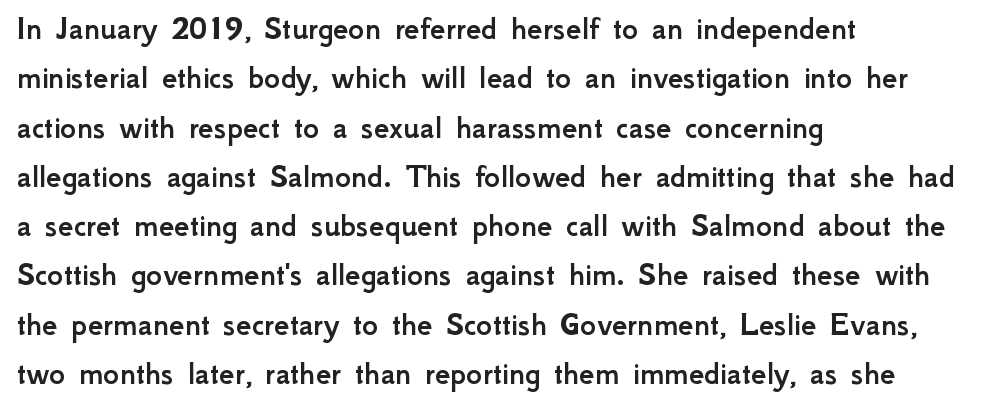
Q: Is the text italic (slanted)? A: No, it is upright.
Q: Is the typeface a serif or a sans-serif typeface? A: Sans-serif.
Q: Is the text underlined? A: No.
Q: How is the paragraph aligned? A: Left-aligned.
Q: Is the spacing between letters normal or unusually wide? A: Normal.
Q: Is the spacing between lines tight, normal or loose? A: Normal.
Q: Width (condensed, normal, or wide)? A: Normal.
Q: Stroke contrast? A: Low.
Q: x-height? A: Small.
Q: Monospaced? A: No.
